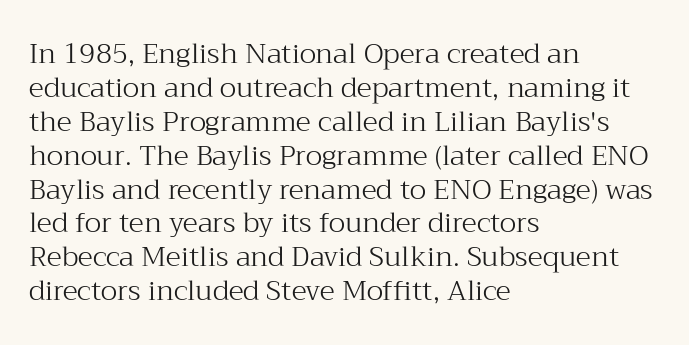
Q: Is the text bold? A: No.
Q: Is the text italic (slanted)? A: No, it is upright.
Q: Is the typeface a serif or a sans-serif typeface? A: Serif.
Q: Is the text underlined? A: No.
Q: How is the paragraph aligned? A: Left-aligned.
Q: Is the spacing between letters normal or unusually wide? A: Normal.
Q: Width (condensed, normal, or wide)? A: Normal.
Q: Stroke contrast? A: Medium.
Q: x-height? A: Medium.
Q: Monospaced? A: No.
